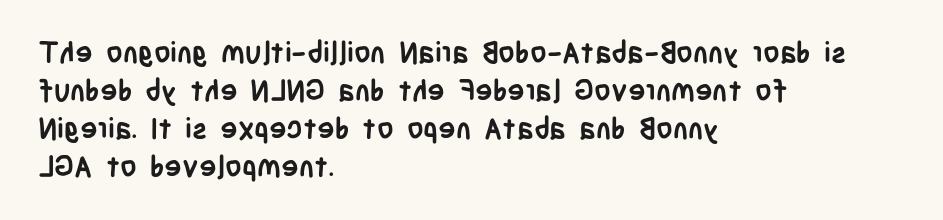
Q: Is the text bold? A: Yes.
Q: Is the text italic (slanted)? A: No, it is upright.
Q: Is the typeface a serif or a sans-serif typeface? A: Sans-serif.
Q: Is the text underlined? A: No.
Q: How is the paragraph aligned? A: Left-aligned.
Q: Is the spacing between letters normal or unusually wide? A: Normal.
Q: Is the spacing between lines tight, normal or loose? A: Normal.
Q: Width (condensed, normal, or wide)? A: Condensed.
Q: Stroke contrast? A: Low.
Q: x-height? A: Large.
Q: Monospaced? A: No.
